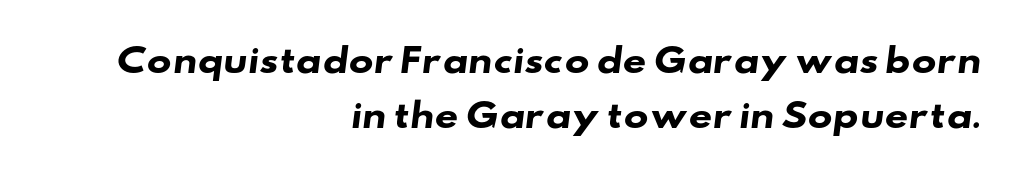
Only glyphs here, with clear space below each row. Baseline-to-baseline distance is the conventional proportion of letter height. This sample has the flowing, uneven cadence of proportional lettering. Spacing between characters is what you'd get straight out of the box. Does the copy run flush right? Yes — the right margin is perfectly even. Compared with an ordinary text face, these strokes are far heavier — a full bold.
